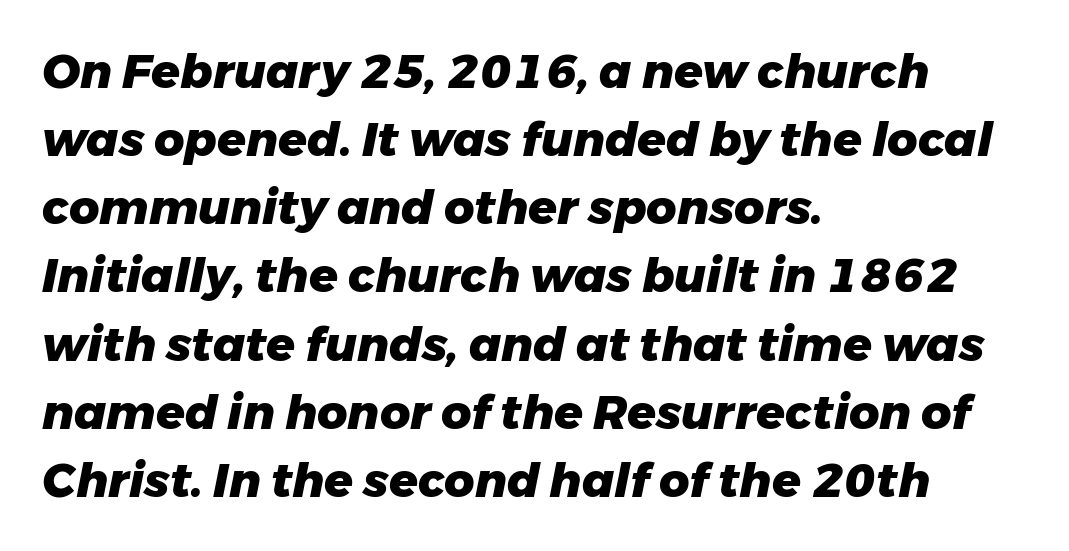
Q: Is the text bold? A: Yes.
Q: Is the text italic (slanted)? A: Yes, it leans right by about 11 degrees.
Q: Is the text underlined? A: No.
Q: How is the paragraph aligned? A: Left-aligned.
Q: Is the spacing between letters normal or unusually wide? A: Normal.
Q: Is the spacing between lines tight, normal or loose? A: Normal.
Q: Width (condensed, normal, or wide)? A: Normal.
Q: Stroke contrast? A: Low.
Q: x-height? A: Medium.
Q: Monospaced? A: No.
